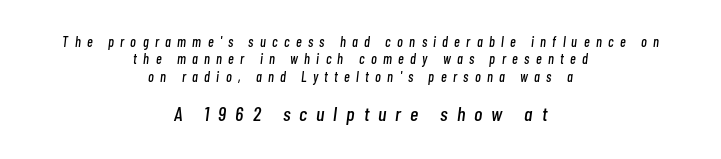
You get the small type first, then a jump to larger type. This sample uses expanded letter spacing, leaving extra air between glyphs. Does the lettering tilt? It does — this is italic. Notice how descenders clear the ascenders below comfortably — that's standard leading. Quick note: underline off. The compositor balanced each line on the midline.
